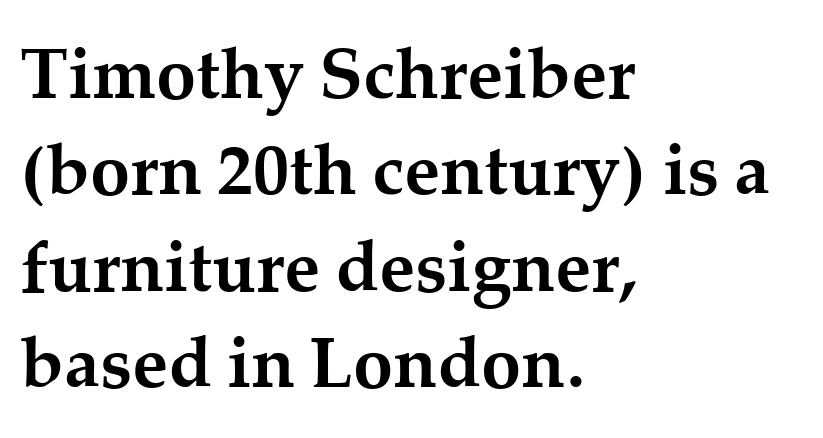
The image shows 72 px semibold serif type, upright; set left-aligned, normal line spacing (1.34x), normal letter spacing, not underlined; medium stroke contrast and a medium x-height.
